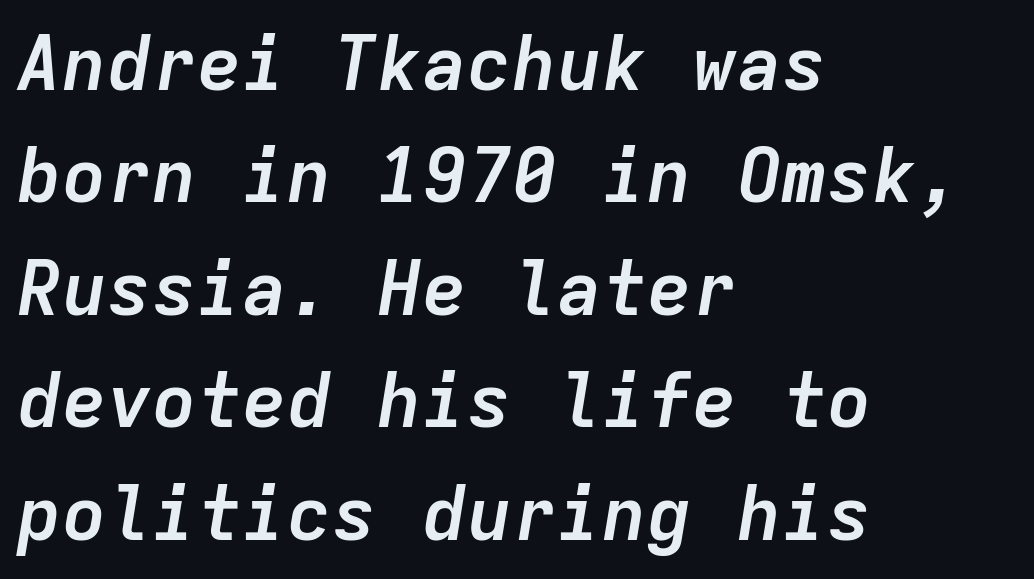
Q: Is the text bold? A: Yes.
Q: Is the text italic (slanted)? A: Yes, it leans right by about 9 degrees.
Q: Is the text underlined? A: No.
Q: How is the paragraph aligned? A: Left-aligned.
Q: Is the spacing between letters normal or unusually wide? A: Normal.
Q: Is the spacing between lines tight, normal or loose? A: Normal.
Q: Width (condensed, normal, or wide)? A: Normal.
Q: Stroke contrast? A: Low.
Q: x-height? A: Medium.
Q: Monospaced? A: Yes.
